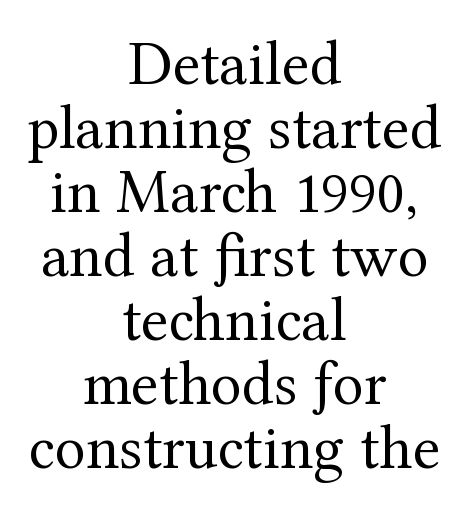
Q: Is the text bold? A: No.
Q: Is the text italic (slanted)? A: No, it is upright.
Q: Is the typeface a serif or a sans-serif typeface? A: Serif.
Q: Is the text underlined? A: No.
Q: How is the paragraph aligned? A: Centered.
Q: Is the spacing between letters normal or unusually wide? A: Normal.
Q: Is the spacing between lines tight, normal or loose? A: Tight.
Q: Width (condensed, normal, or wide)? A: Normal.
Q: Stroke contrast? A: Medium.
Q: x-height? A: Medium.
Q: Monospaced? A: No.
